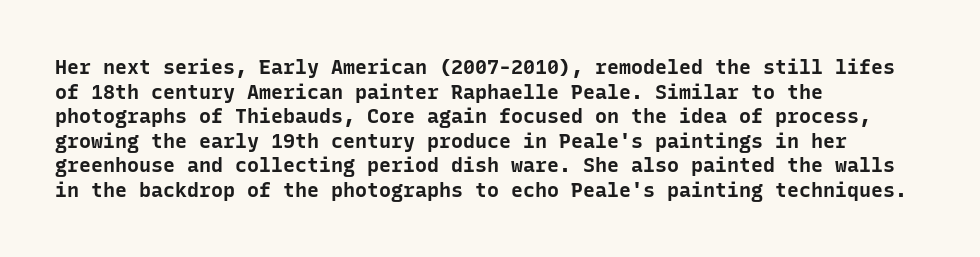
{"italic": "no", "bold": "yes", "underline": "no", "align": "left", "line_spacing_ratio": 1.23, "letter_spacing": "normal", "letter_spacing_em": 0.0, "glyph_px": 20}
